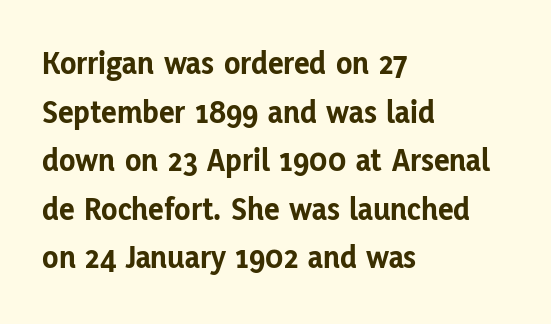
Q: Is the text bold? A: Yes.
Q: Is the text italic (slanted)? A: No, it is upright.
Q: Is the typeface a serif or a sans-serif typeface? A: Sans-serif.
Q: Is the text underlined? A: No.
Q: How is the paragraph aligned? A: Left-aligned.
Q: Is the spacing between letters normal or unusually wide? A: Normal.
Q: Is the spacing between lines tight, normal or loose? A: Normal.
Q: Width (condensed, normal, or wide)? A: Normal.
Q: Stroke contrast? A: Low.
Q: x-height? A: Medium.
Q: Monospaced? A: No.
